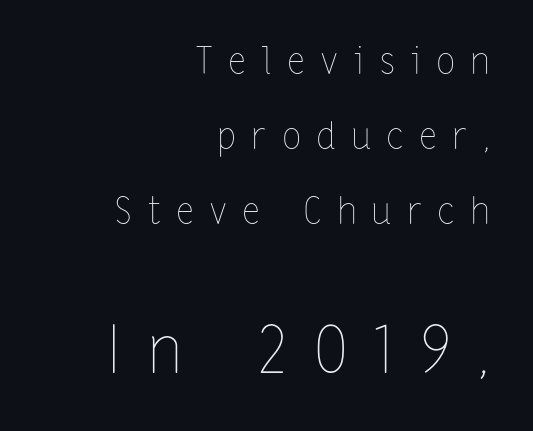
{"italic": "no", "bold": "no", "weight": "thin", "width": "condensed", "stroke_contrast": "low", "x_height": "medium", "monospaced": "no", "underline": "no", "align": "right", "line_spacing": "loose", "line_spacing_ratio": 2.03, "letter_spacing": "wide", "letter_spacing_em": 0.45, "larger_block": "second", "size_ratio": 1.76, "glyph_px": 65}
